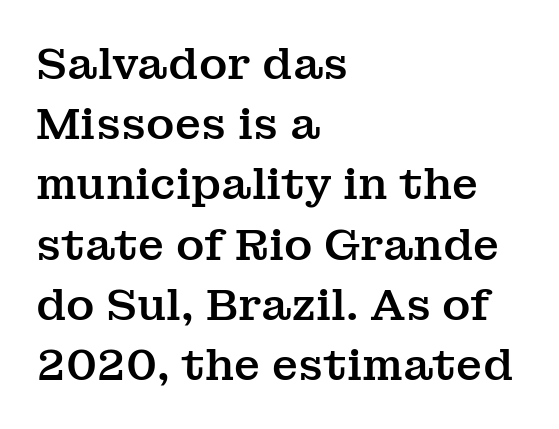
How are the letters spaced? Ordinarily, with no added tracking. Do the letters lean? They stand straight. The paragraph has a hard left edge and a soft right edge. Bare-footed words on every line. The type family on display is of the serif kind. The letters advance in unequal steps, a hallmark of proportional type.
